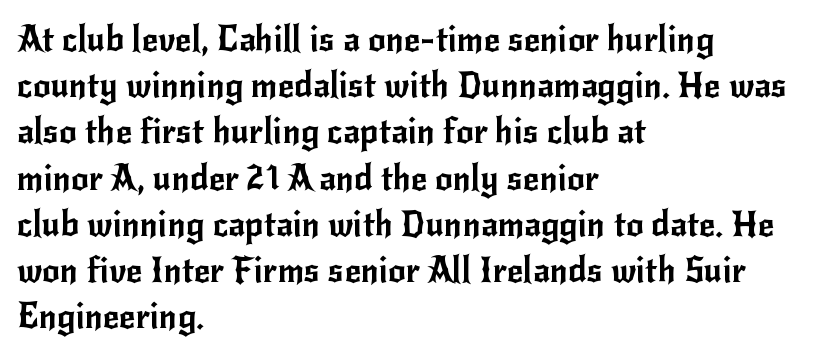
Left-aligned paragraph, ragged on the right. The letterforms sit shoulder to shoulder at normal distance. Evenly set lines give the paragraph a standard silhouette. Note the varied advance widths — an 'i' is clearly narrower than an 'm'.
